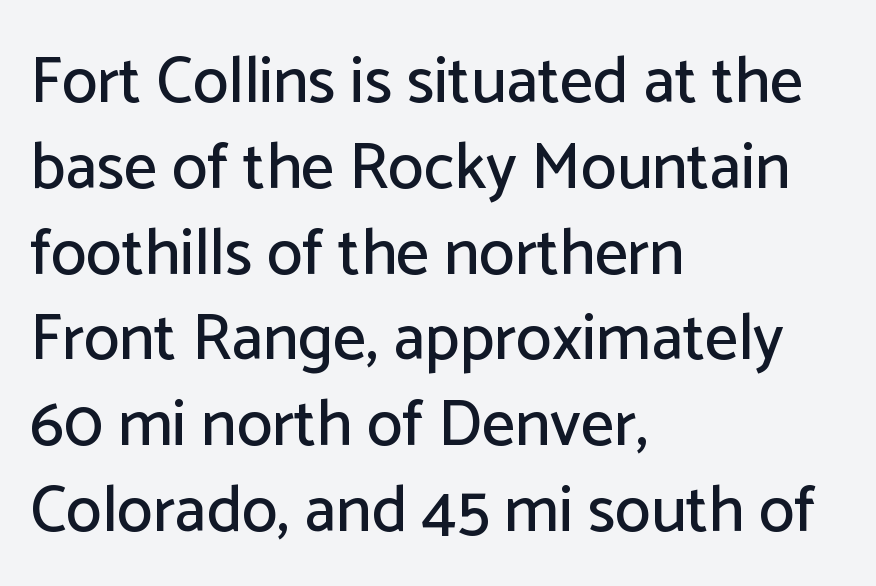
{"serif": "no", "italic": "no", "width": "normal", "stroke_contrast": "low", "x_height": "medium", "monospaced": "no", "underline": "no", "align": "left", "line_spacing": "normal", "line_spacing_ratio": 1.32, "letter_spacing": "normal", "letter_spacing_em": 0.0, "glyph_px": 65}
